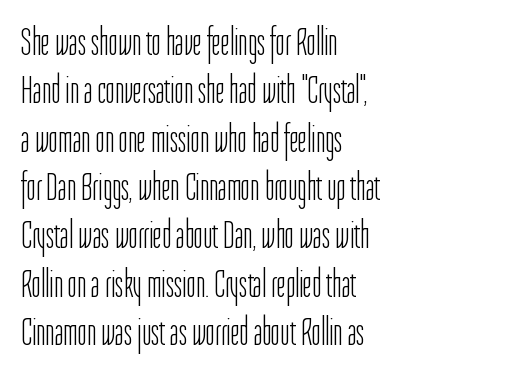
The image shows 39 px light, condensed sans-serif type, upright; set left-aligned, line spacing 1.24x, normal letter spacing, not underlined; low stroke contrast and a medium x-height.
